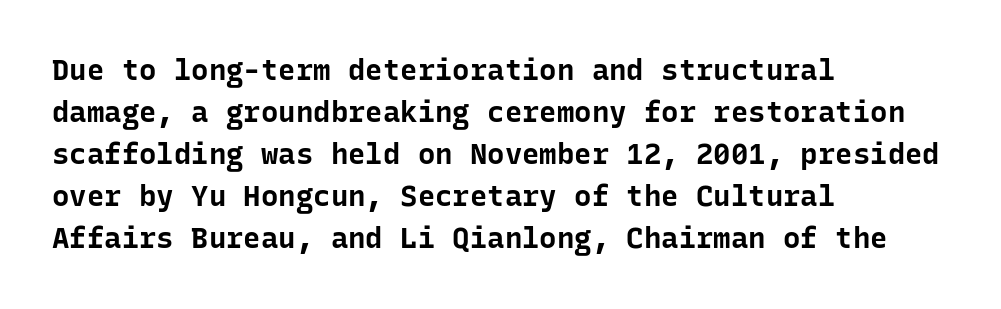
Q: Is the text bold? A: Yes.
Q: Is the text italic (slanted)? A: No, it is upright.
Q: Is the typeface a serif or a sans-serif typeface? A: Sans-serif.
Q: Is the text underlined? A: No.
Q: How is the paragraph aligned? A: Left-aligned.
Q: Is the spacing between letters normal or unusually wide? A: Normal.
Q: Is the spacing between lines tight, normal or loose? A: Normal.
Q: Width (condensed, normal, or wide)? A: Normal.
Q: Stroke contrast? A: Low.
Q: x-height? A: Medium.
Q: Monospaced? A: Yes.
